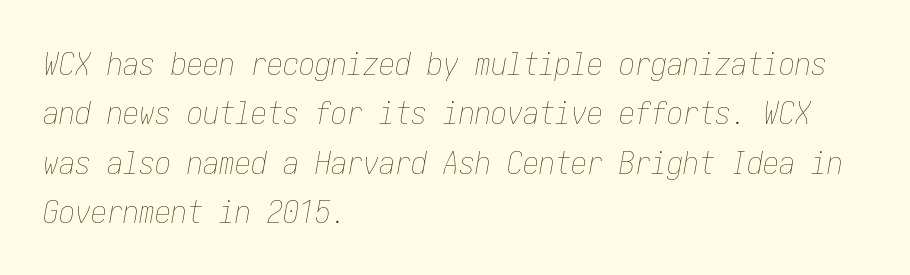
Q: Is the text bold? A: No.
Q: Is the text italic (slanted)? A: Yes, it leans right by about 10 degrees.
Q: Is the text underlined? A: No.
Q: How is the paragraph aligned? A: Left-aligned.
Q: Is the spacing between letters normal or unusually wide? A: Normal.
Q: Is the spacing between lines tight, normal or loose? A: Normal.
Q: Width (condensed, normal, or wide)? A: Condensed.
Q: Stroke contrast? A: Low.
Q: x-height? A: Medium.
